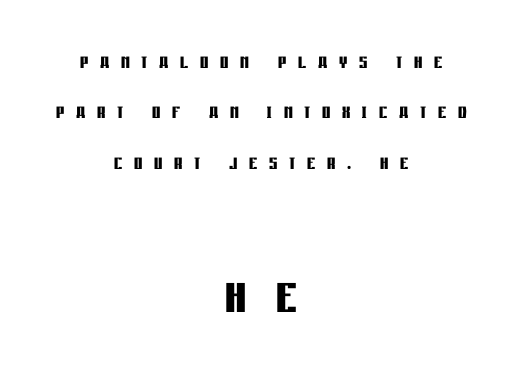
Q: Is the text bold? A: Yes.
Q: Is the text italic (slanted)? A: No, it is upright.
Q: Is the typeface a serif or a sans-serif typeface? A: Sans-serif.
Q: Is the text underlined? A: No.
Q: How is the paragraph aligned? A: Centered.
Q: Is the spacing between letters normal or unusually wide? A: Unusually wide.
Q: Is the spacing between lines tight, normal or loose? A: Loose.
Q: Which block of text is set in a larger size, the first (top) or the second (bottom)? A: The second (bottom) one.
Q: Width (condensed, normal, or wide)? A: Condensed.
Q: Stroke contrast? A: Low.
Q: x-height? A: Large.
Q: Monospaced? A: No.
